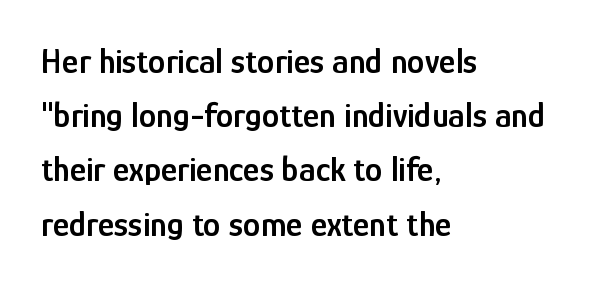
Q: Is the text bold? A: Semi-bold.
Q: Is the text italic (slanted)? A: No, it is upright.
Q: Is the typeface a serif or a sans-serif typeface? A: Sans-serif.
Q: Is the text underlined? A: No.
Q: How is the paragraph aligned? A: Left-aligned.
Q: Is the spacing between letters normal or unusually wide? A: Normal.
Q: Is the spacing between lines tight, normal or loose? A: Normal.
Q: Width (condensed, normal, or wide)? A: Condensed.
Q: Stroke contrast? A: Low.
Q: x-height? A: Medium.
Q: Monospaced? A: No.
